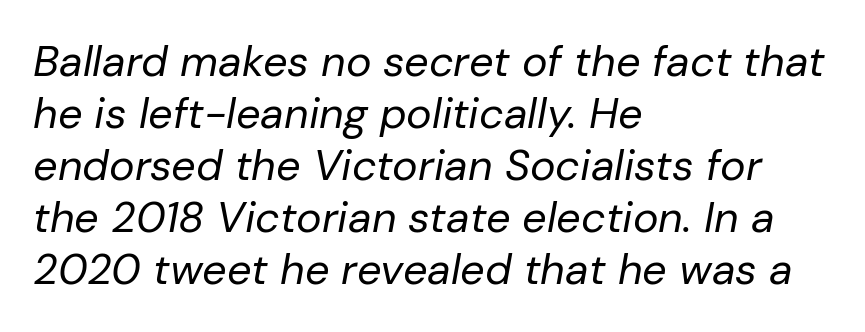
Q: Is the text bold? A: No.
Q: Is the text italic (slanted)? A: Yes, it leans right by about 10 degrees.
Q: Is the text underlined? A: No.
Q: How is the paragraph aligned? A: Left-aligned.
Q: Is the spacing between letters normal or unusually wide? A: Normal.
Q: Width (condensed, normal, or wide)? A: Normal.
Q: Stroke contrast? A: Low.
Q: x-height? A: Medium.
Q: Monospaced? A: No.
